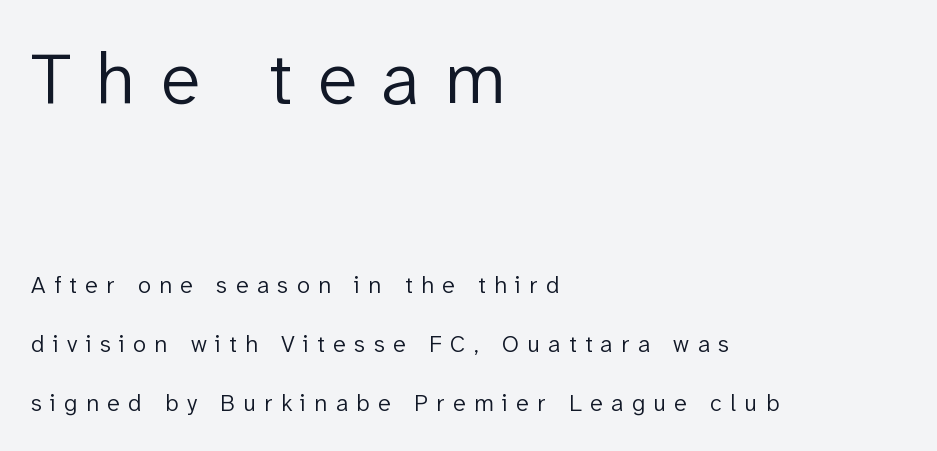
Q: Is the text bold? A: No.
Q: Is the text italic (slanted)? A: No, it is upright.
Q: Is the typeface a serif or a sans-serif typeface? A: Sans-serif.
Q: Is the text underlined? A: No.
Q: How is the paragraph aligned? A: Left-aligned.
Q: Is the spacing between letters normal or unusually wide? A: Unusually wide.
Q: Is the spacing between lines tight, normal or loose? A: Loose.
Q: Which block of text is set in a larger size, the first (top) or the second (bottom)? A: The first (top) one.
Q: Width (condensed, normal, or wide)? A: Normal.
Q: Stroke contrast? A: Low.
Q: x-height? A: Medium.
Q: Monospaced? A: No.
